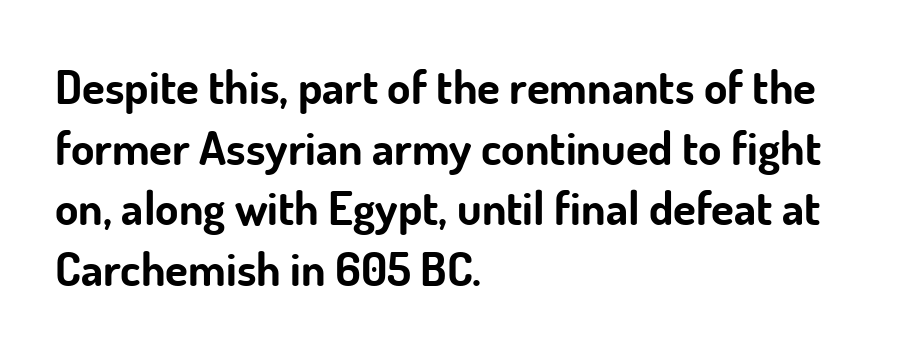
{"serif": "no", "italic": "no", "bold": "yes", "weight": "bold", "width": "normal", "stroke_contrast": "low", "x_height": "small", "monospaced": "no", "underline": "no", "align": "left", "line_spacing": "normal", "line_spacing_ratio": 1.29, "letter_spacing": "normal", "letter_spacing_em": 0.0, "glyph_px": 47}
